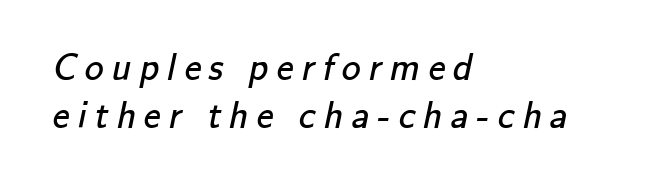
Q: Is the text bold? A: No.
Q: Is the typeface a serif or a sans-serif typeface? A: Sans-serif.
Q: Is the text underlined? A: No.
Q: How is the paragraph aligned? A: Left-aligned.
Q: Is the spacing between letters normal or unusually wide? A: Unusually wide.
Q: Is the spacing between lines tight, normal or loose? A: Normal.
Q: Width (condensed, normal, or wide)? A: Normal.
Q: Stroke contrast? A: Low.
Q: x-height? A: Small.
Q: Monospaced? A: No.
